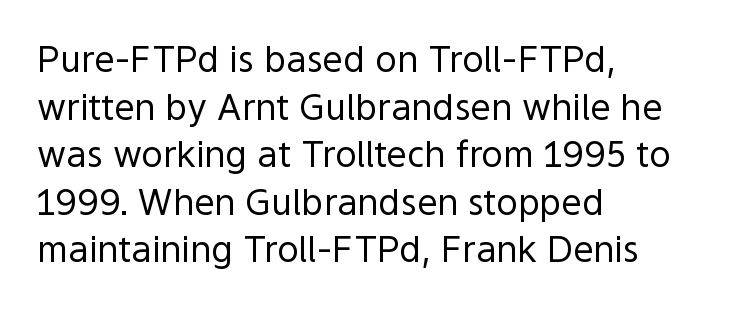
The image shows 36 px regular-weight sans-serif type, upright; set left-aligned, normal line spacing (1.32x), normal letter spacing, not underlined; a medium x-height.
